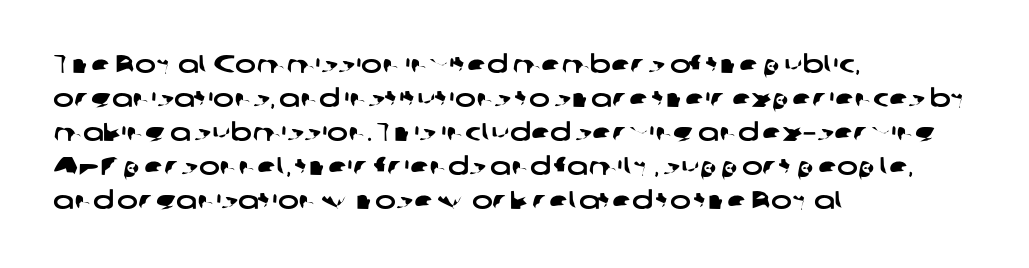
Q: Is the text underlined? A: No.
Q: How is the paragraph aligned? A: Left-aligned.
Q: Is the spacing between letters normal or unusually wide? A: Normal.
Q: Is the spacing between lines tight, normal or loose? A: Normal.
